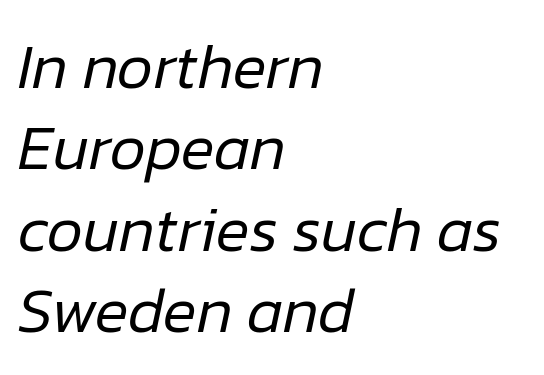
The image shows 63 px regular-weight type, italic (leaning right); set left-aligned, normal line spacing (1.29x), normal letter spacing, not underlined; low stroke contrast and a medium x-height.
